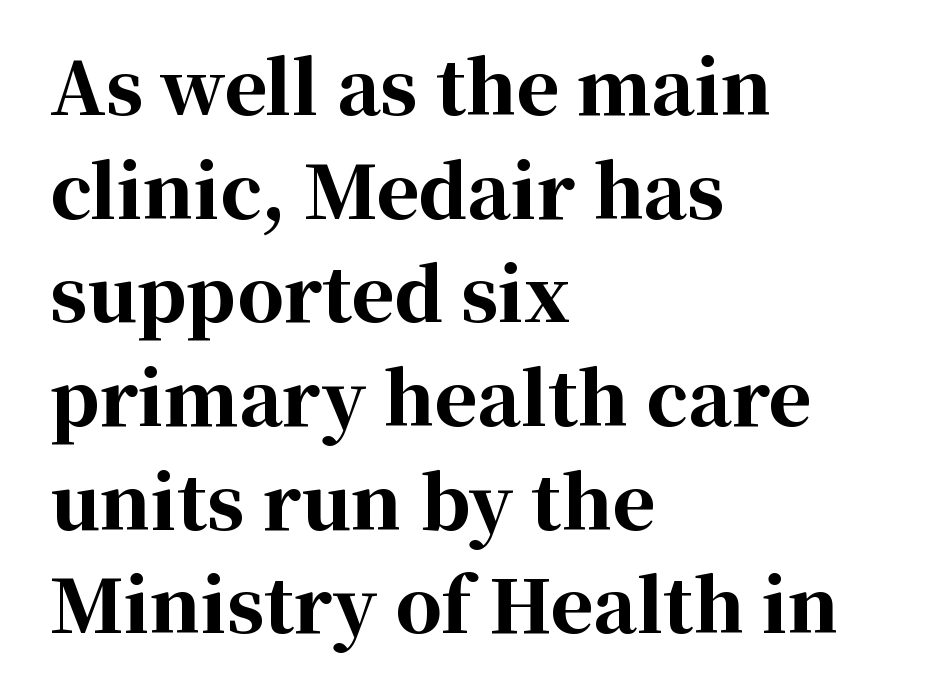
Q: Is the text bold? A: Yes.
Q: Is the text italic (slanted)? A: No, it is upright.
Q: Is the typeface a serif or a sans-serif typeface? A: Serif.
Q: Is the text underlined? A: No.
Q: How is the paragraph aligned? A: Left-aligned.
Q: Is the spacing between letters normal or unusually wide? A: Normal.
Q: Is the spacing between lines tight, normal or loose? A: Normal.
Q: Width (condensed, normal, or wide)? A: Normal.
Q: Stroke contrast? A: High.
Q: x-height? A: Medium.
Q: Monospaced? A: No.
